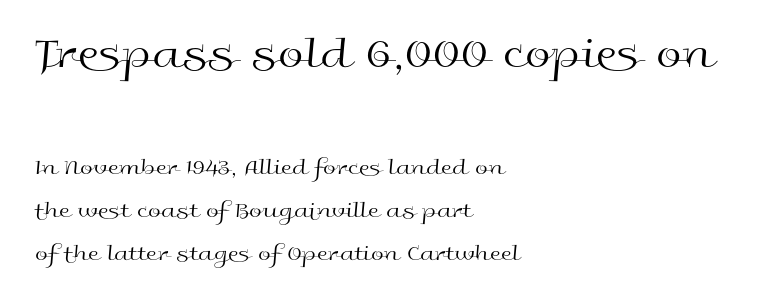
All the whitespace from short lines collects on the right. Default kerning and tracking; the words read as compact shapes. The face used here is proportionally spaced, like ordinary book or web type. This is roman type, the default non-slanted kind. Stroke terminals: plain, sans-serif. The glyphs are unaccompanied by any horizontal stroke below them.
